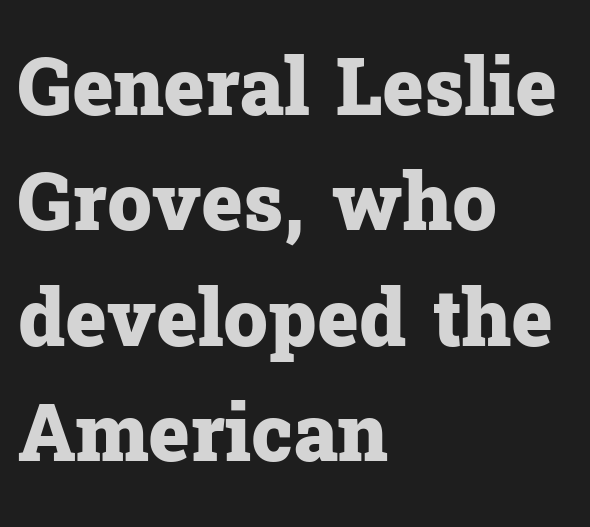
The image shows 79 px heavy serif type, upright; set left-aligned, normal line spacing (1.46x), normal letter spacing, not underlined; low stroke contrast and a medium x-height.
